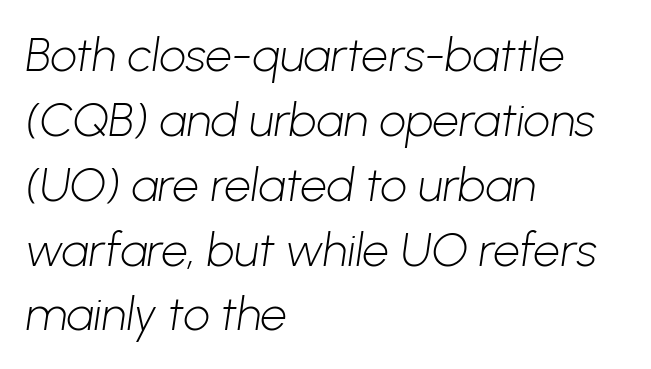
The image shows 47 px light sans-serif type; set left-aligned, normal line spacing (1.38x), normal letter spacing, not underlined; low stroke contrast and a medium x-height.
